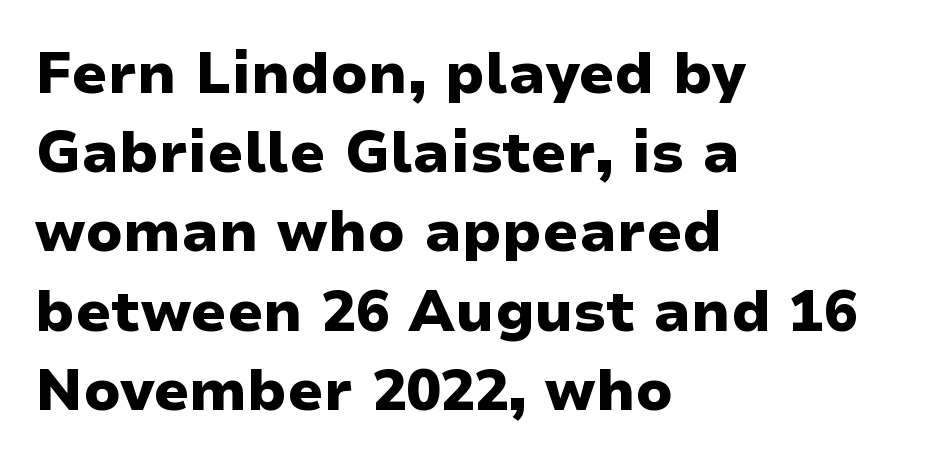
Q: Is the text bold? A: Yes.
Q: Is the text italic (slanted)? A: No, it is upright.
Q: Is the typeface a serif or a sans-serif typeface? A: Sans-serif.
Q: Is the text underlined? A: No.
Q: How is the paragraph aligned? A: Left-aligned.
Q: Is the spacing between letters normal or unusually wide? A: Normal.
Q: Is the spacing between lines tight, normal or loose? A: Normal.
Q: Width (condensed, normal, or wide)? A: Wide.
Q: Stroke contrast? A: Low.
Q: x-height? A: Medium.
Q: Monospaced? A: No.
